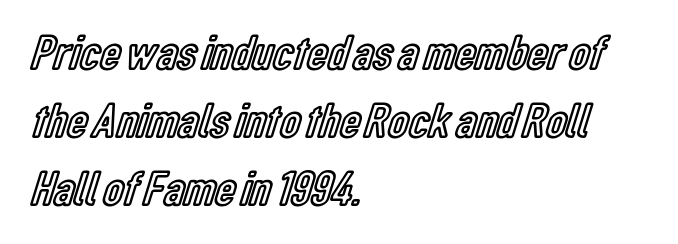
{"width": "condensed", "x_height": "medium", "monospaced": "no", "underline": "no", "align": "left", "line_spacing": "normal", "line_spacing_ratio": 1.36, "letter_spacing": "normal", "letter_spacing_em": 0.0, "glyph_px": 50}
